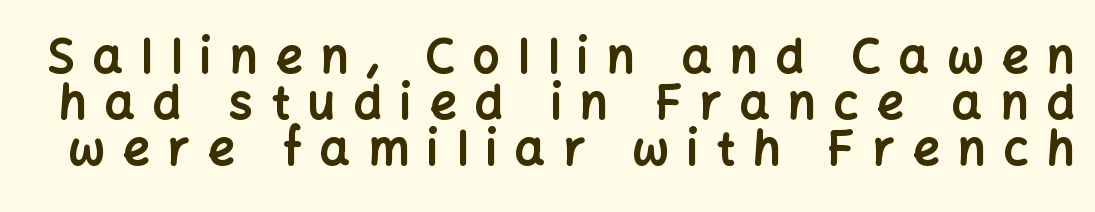
The image shows 47 px bold sans-serif type, upright; set tight line spacing (0.98x), unusually wide letter spacing (+0.39 em), not underlined; low stroke contrast and a medium x-height.
